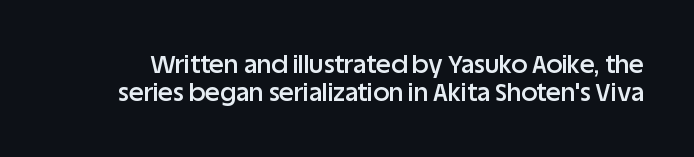
The image shows 25 px text type, upright; set tight line spacing (1.12x), normal letter spacing, not underlined.
